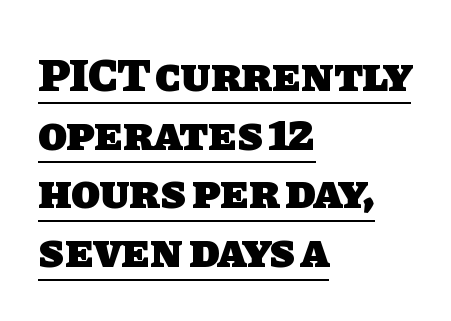
Serif or sans? Sans — the stroke terminals are bare. The line texture is even and compact thanks to regular tracking. Reading down the block, your eye returns to a fixed left position each line. Emphasis is given by a line drawn under the lettering. The passage shown is typed in a proportional face where columns would drift. Compared with an ordinary text face, these strokes are far heavier — a full bold.
